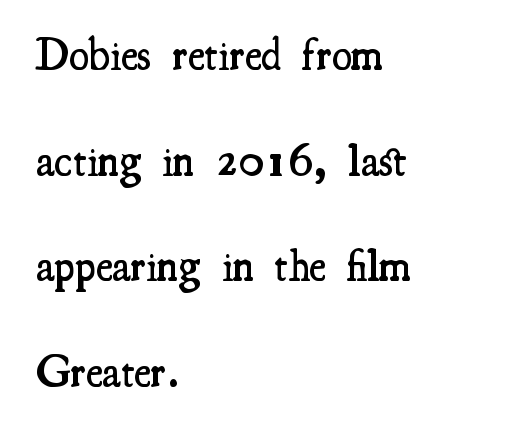
Is this a fixed-width face? No — the glyphs have proportional, varying widths. No extra tracking has been applied to these lines. A typesetter would mark this as roman, not italic. Just letters on the line, the space beneath them empty.
